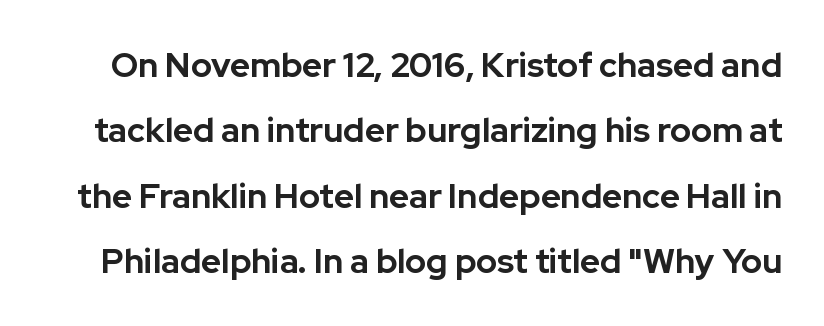
On the weight axis this lands at bold, roughly 700. Character widths vary here, with narrow letters taking less room than wide ones. Observe the absence of serifs on each vertical stroke in this sample. In terms of letterspacing, this is plain default setting. Ordinary non-slanted type is in use.
